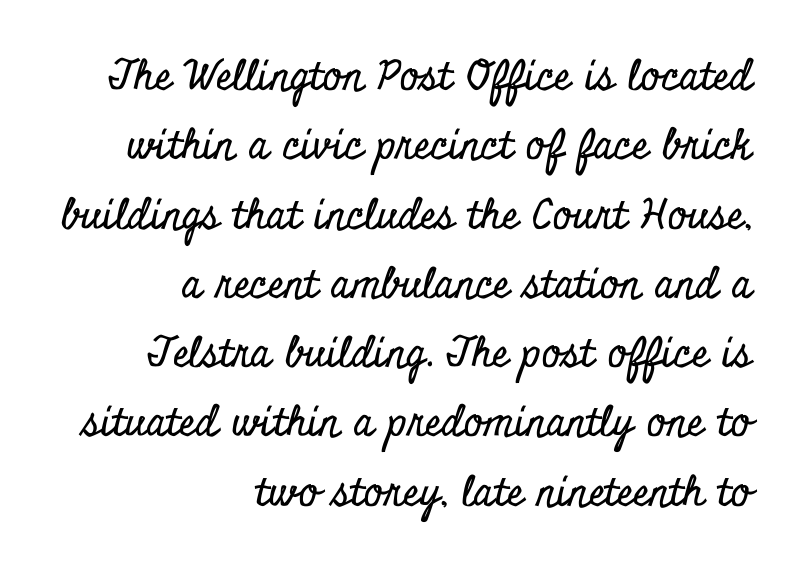
The leading is moderate, giving the passage an even texture. Right-aligned paragraph, ragged on the left. Character widths vary here, with narrow letters taking less room than wide ones. Unlike a clean sans, this face finishes its strokes with serifs.
